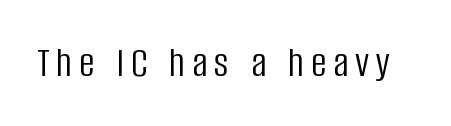
Q: Is the text bold? A: No.
Q: Is the text italic (slanted)? A: No, it is upright.
Q: Is the typeface a serif or a sans-serif typeface? A: Sans-serif.
Q: Is the text underlined? A: No.
Q: Width (condensed, normal, or wide)? A: Condensed.
Q: Stroke contrast? A: Low.
Q: x-height? A: Large.
Q: Monospaced? A: No.
